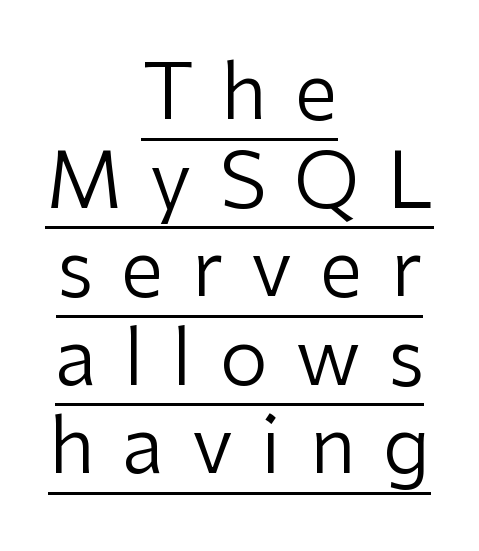
Reading down the block, each line starts at a different indent, mirrored at its end. No letter is thick-stroked: the sample isn't bold. Baseline-to-baseline distance is barely more than the letter height. The face used here appears with an underline applied. Here the glyphs are tracked loosely, breaking word shapes into spaced letters.
